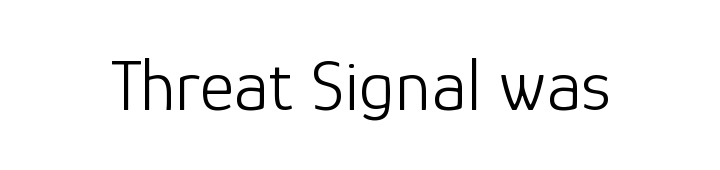
Characters follow at the spacing the type designer built in. Descenders are the only things crossing below the line. The axis of the letterforms is exactly vertical. In terms of letterform style, serifs are entirely absent.
